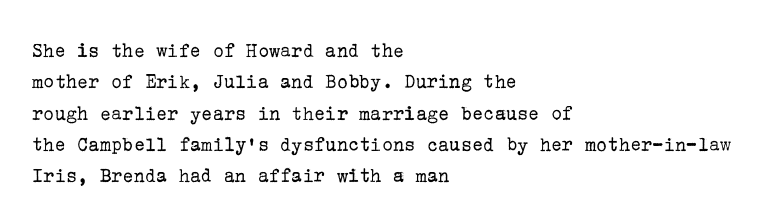
The image shows 21 px text type, upright; set left-aligned, normal line spacing (1.49x), normal letter spacing, not underlined.
